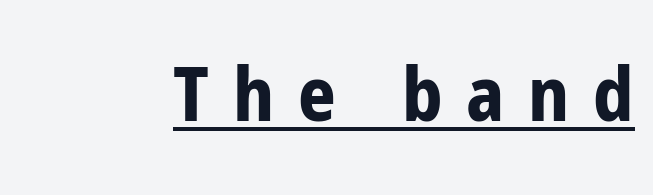
Q: Is the text bold? A: Yes.
Q: Is the text italic (slanted)? A: No, it is upright.
Q: Is the typeface a serif or a sans-serif typeface? A: Sans-serif.
Q: Is the text underlined? A: Yes.
Q: How is the paragraph aligned? A: Right-aligned.
Q: Is the spacing between letters normal or unusually wide? A: Unusually wide.
Q: Width (condensed, normal, or wide)? A: Condensed.
Q: Stroke contrast? A: Low.
Q: x-height? A: Medium.
Q: Monospaced? A: No.
